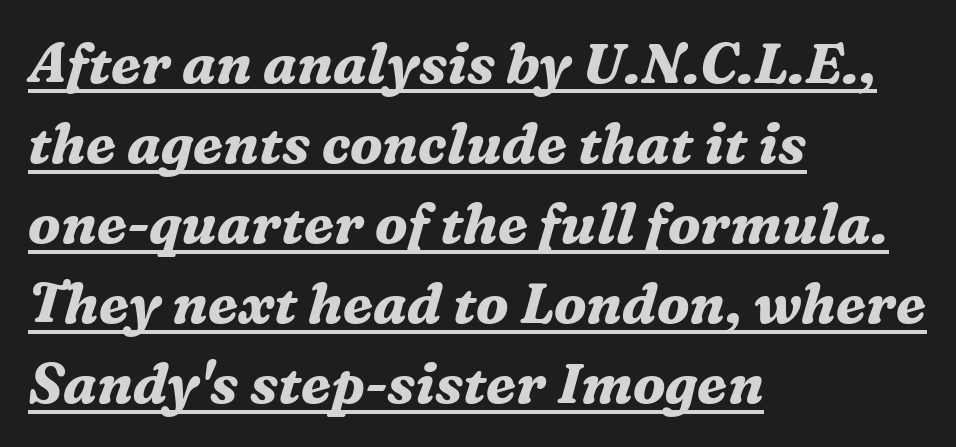
{"serif": "yes", "italic": "yes", "lean": "right", "slant_degrees": 16, "bold": "yes", "weight": "bold", "width": "normal", "stroke_contrast": "medium", "x_height": "medium", "monospaced": "no", "underline": "yes", "align": "left", "line_spacing": "normal", "line_spacing_ratio": 1.43, "letter_spacing": "normal", "letter_spacing_em": 0.0, "glyph_px": 56}
